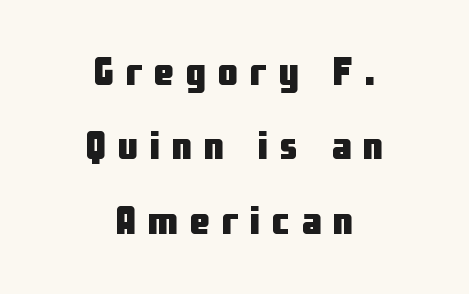
Q: Is the text bold? A: Yes.
Q: Is the text italic (slanted)? A: No, it is upright.
Q: Is the typeface a serif or a sans-serif typeface? A: Sans-serif.
Q: Is the text underlined? A: No.
Q: How is the paragraph aligned? A: Centered.
Q: Is the spacing between letters normal or unusually wide? A: Unusually wide.
Q: Width (condensed, normal, or wide)? A: Condensed.
Q: Stroke contrast? A: Low.
Q: x-height? A: Medium.
Q: Monospaced? A: No.
